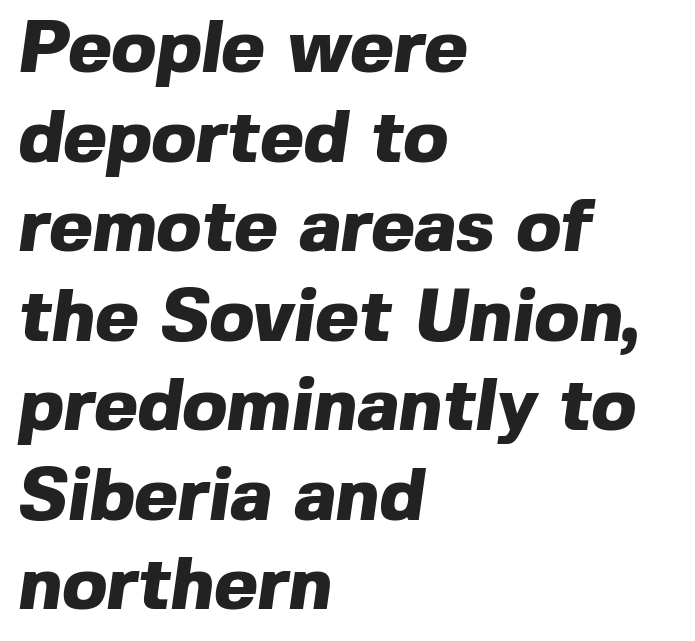
The image shows 74 px heavy sans-serif type; set left-aligned, line spacing 1.21x, normal letter spacing, not underlined; a medium x-height.
